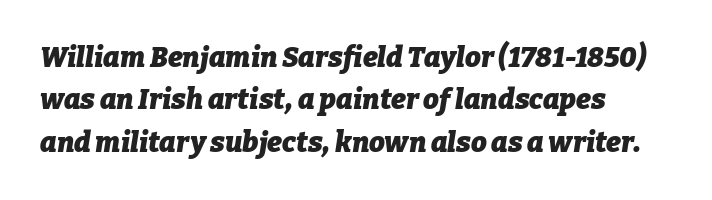
The image shows 28 px heavy type, italic (leaning right); set left-aligned, normal line spacing (1.51x), normal letter spacing, not underlined; low stroke contrast and a medium x-height.
